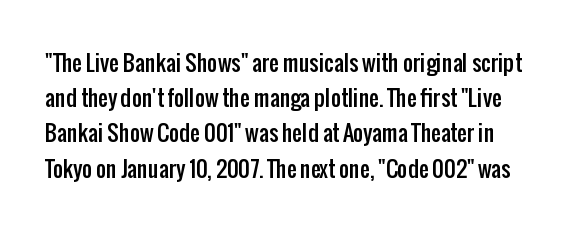
Q: Is the text italic (slanted)? A: No, it is upright.
Q: Is the text underlined? A: No.
Q: Is the spacing between letters normal or unusually wide? A: Normal.
Q: Is the spacing between lines tight, normal or loose? A: Normal.
